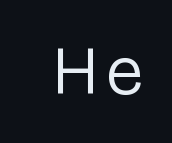
Unlike italic type, these characters show no tilt at all. Grotesque or geometric, the face here clearly has no serifs. Letters have the restrained weight of plain body copy at most. Note the varied advance widths — an 'i' is clearly narrower than an 'm'. The string is rendered with underlining switched off.
